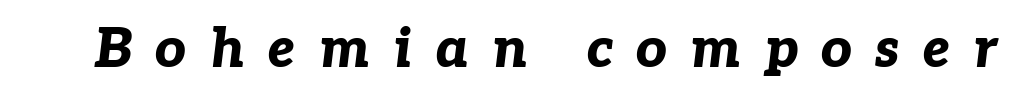
{"italic": "yes", "lean": "right", "slant_degrees": 7, "bold": "yes", "weight": "bold", "width": "normal", "stroke_contrast": "low", "x_height": "medium", "monospaced": "no", "underline": "no", "letter_spacing": "wide", "letter_spacing_em": 0.43, "glyph_px": 54}
